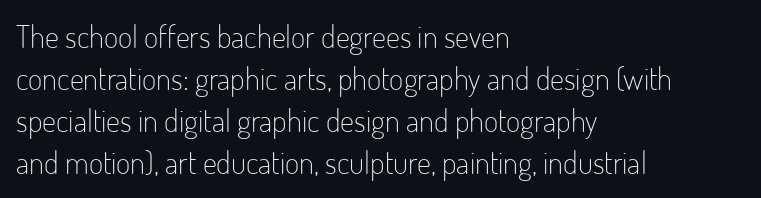
The image shows 31 px light, condensed sans-serif type, upright; set left-aligned, normal line spacing (1.35x), normal letter spacing, not underlined; low stroke contrast and a small x-height.
